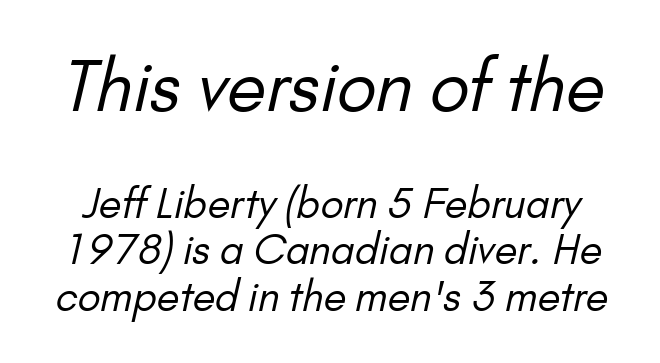
The image shows 71 px regular-weight sans-serif type; set tight line spacing (1.13x), normal letter spacing, not underlined; the first (top) block is 1.73x larger; low stroke contrast and a small x-height.
